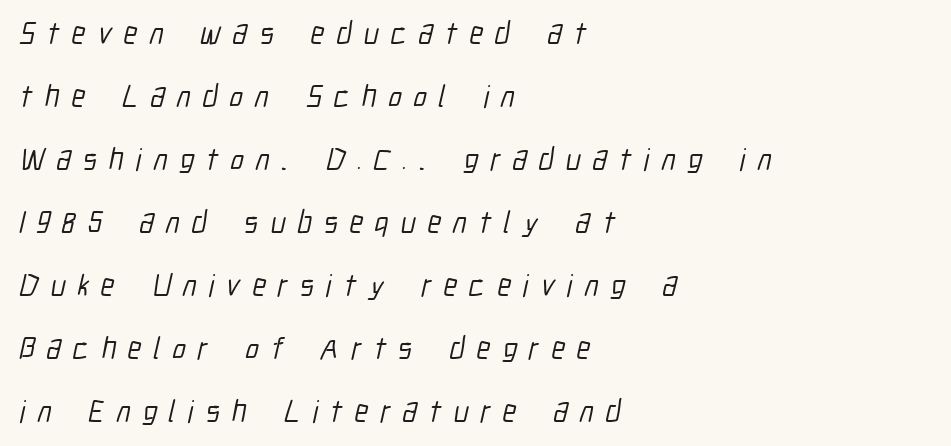
The image shows 31 px condensed sans-serif type; set left-aligned, loose line spacing (2.03x), unusually wide letter spacing (+0.38 em), not underlined; low stroke contrast and a medium x-height.
